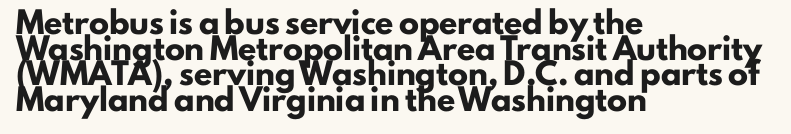
{"italic": "no", "bold": "yes", "underline": "no", "align": "left", "line_spacing": "normal", "line_spacing_ratio": 1.28, "letter_spacing": "normal", "letter_spacing_em": 0.0, "glyph_px": 20}
